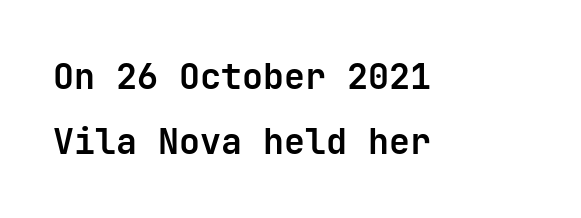
The image shows 35 px bold sans-serif type, upright, monospaced; set left-aligned, line spacing 1.85x, normal letter spacing, not underlined; low stroke contrast and a medium x-height.
